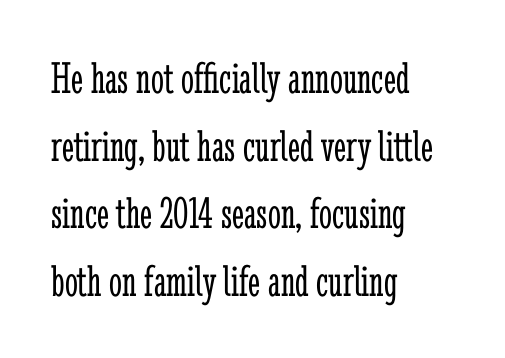
Q: Is the text bold? A: No.
Q: Is the text italic (slanted)? A: No, it is upright.
Q: Is the typeface a serif or a sans-serif typeface? A: Serif.
Q: Is the text underlined? A: No.
Q: How is the paragraph aligned? A: Left-aligned.
Q: Is the spacing between letters normal or unusually wide? A: Normal.
Q: Is the spacing between lines tight, normal or loose? A: Normal.
Q: Width (condensed, normal, or wide)? A: Condensed.
Q: Stroke contrast? A: Low.
Q: x-height? A: Medium.
Q: Monospaced? A: No.
